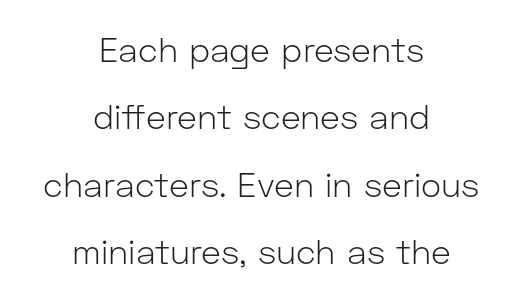
This is not heavy type; no bold has been used. Loosely led — the rows are spread out. Are there feet on the stems? There aren't — it's a sans. Where is the straight margin? There isn't one; the lines are centered.
